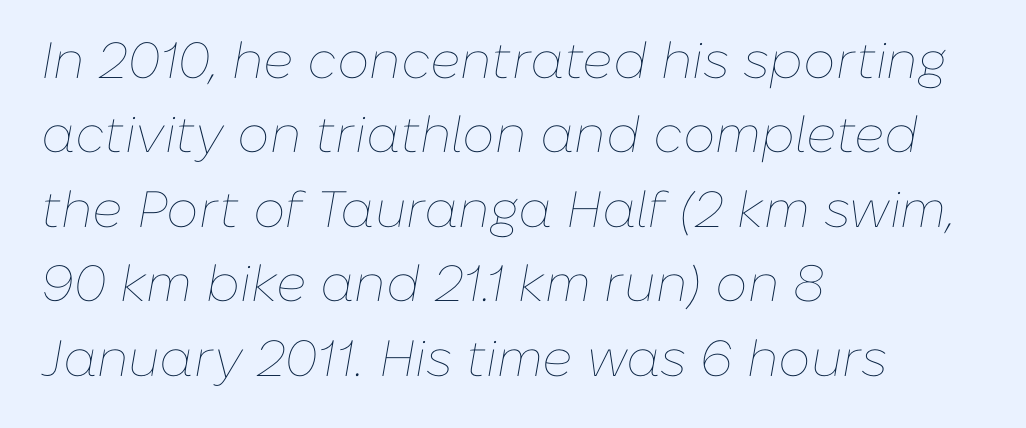
Q: Is the text bold? A: No.
Q: Is the text italic (slanted)? A: Yes, it leans right by about 10 degrees.
Q: Is the text underlined? A: No.
Q: How is the paragraph aligned? A: Left-aligned.
Q: Is the spacing between letters normal or unusually wide? A: Normal.
Q: Is the spacing between lines tight, normal or loose? A: Normal.
Q: Width (condensed, normal, or wide)? A: Normal.
Q: Stroke contrast? A: Low.
Q: x-height? A: Medium.
Q: Monospaced? A: No.
